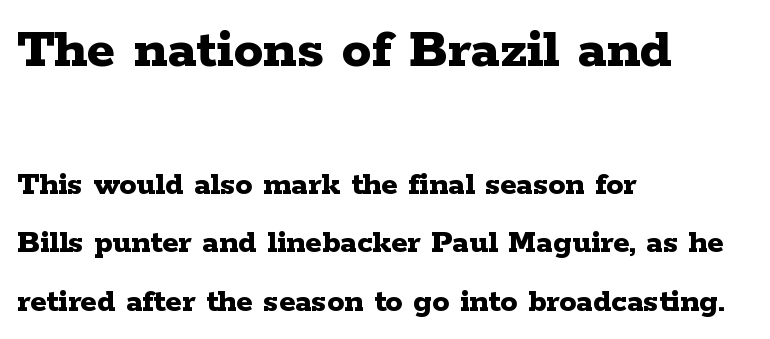
Q: Is the text bold? A: Yes.
Q: Is the text italic (slanted)? A: No, it is upright.
Q: Is the typeface a serif or a sans-serif typeface? A: Serif.
Q: Is the text underlined? A: No.
Q: How is the paragraph aligned? A: Left-aligned.
Q: Is the spacing between letters normal or unusually wide? A: Normal.
Q: Which block of text is set in a larger size, the first (top) or the second (bottom)? A: The first (top) one.
Q: Width (condensed, normal, or wide)? A: Wide.
Q: Stroke contrast? A: Low.
Q: x-height? A: Medium.
Q: Monospaced? A: No.
